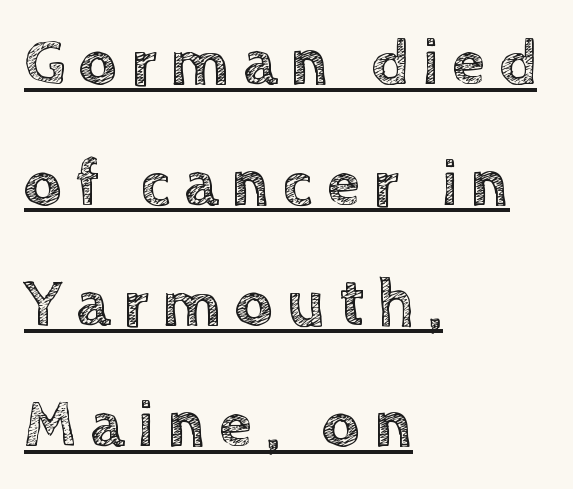
The image shows 67 px text type, upright; set left-aligned, line spacing 1.8x, unusually wide letter spacing (+0.2 em), underlined; a large x-height.
